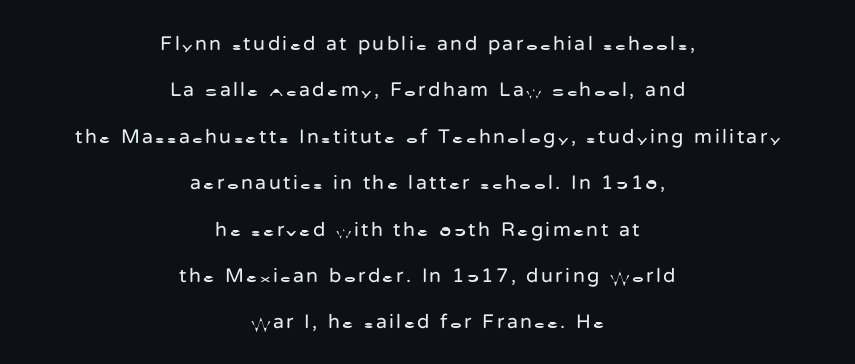
Q: Is the text bold? A: No.
Q: Is the text italic (slanted)? A: No, it is upright.
Q: Is the text underlined? A: No.
Q: How is the paragraph aligned? A: Centered.
Q: Is the spacing between lines tight, normal or loose? A: Loose.
